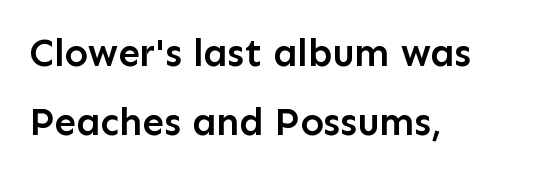
The image shows 39 px semibold sans-serif type, upright; set left-aligned, line spacing 1.78x, normal letter spacing, not underlined; low stroke contrast and a medium x-height.
